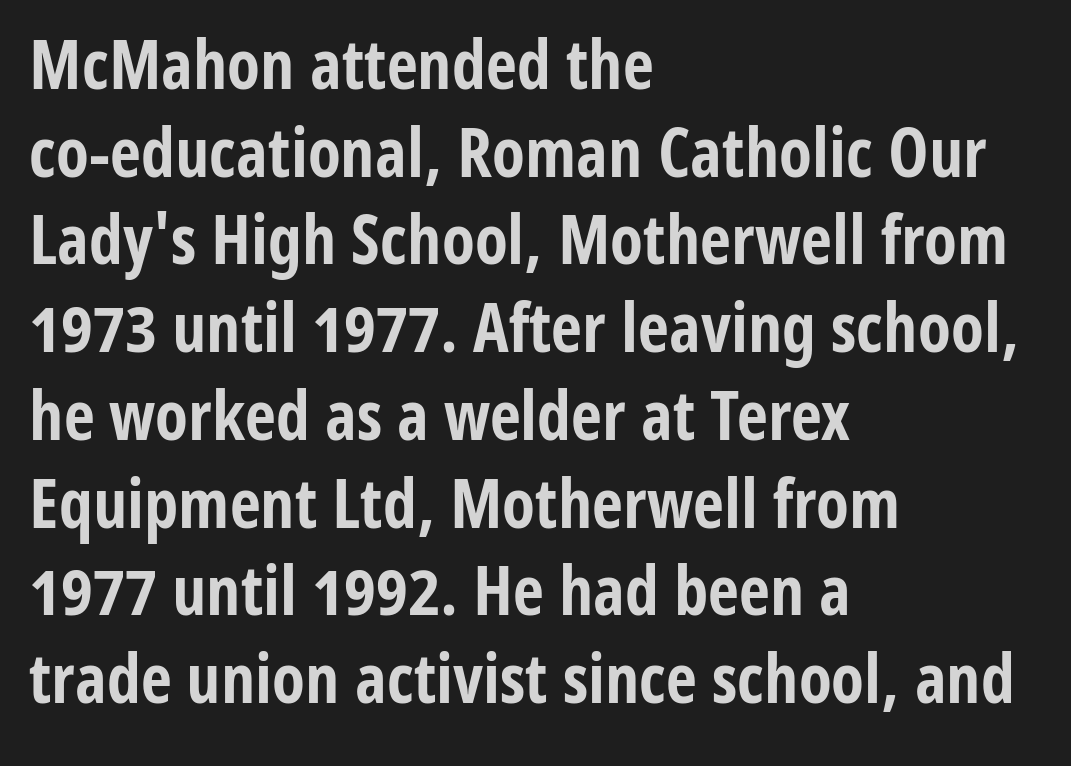
{"serif": "no", "italic": "no", "bold": "yes", "weight": "bold", "width": "condensed", "stroke_contrast": "low", "x_height": "medium", "monospaced": "no", "underline": "no", "align": "left", "line_spacing": "normal", "line_spacing_ratio": 1.29, "letter_spacing": "normal", "letter_spacing_em": 0.0, "glyph_px": 68}
